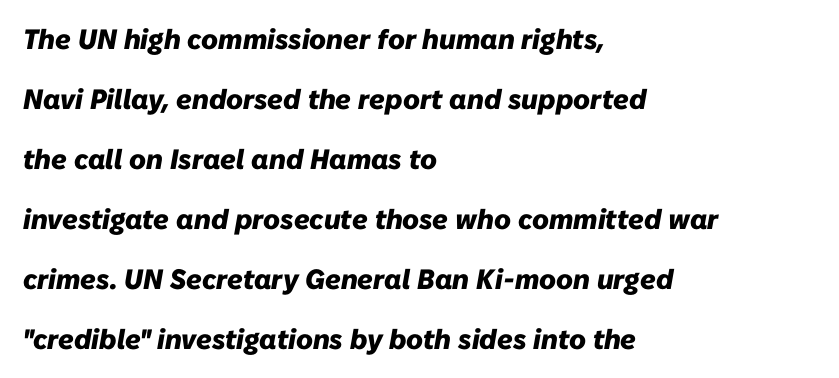
{"italic": "yes", "lean": "right", "slant_degrees": 10, "bold": "yes", "weight": "heavy", "width": "normal", "stroke_contrast": "low", "x_height": "medium", "monospaced": "no", "underline": "no", "align": "left", "line_spacing": "loose", "line_spacing_ratio": 2.14, "letter_spacing": "normal", "letter_spacing_em": 0.0, "glyph_px": 28}
